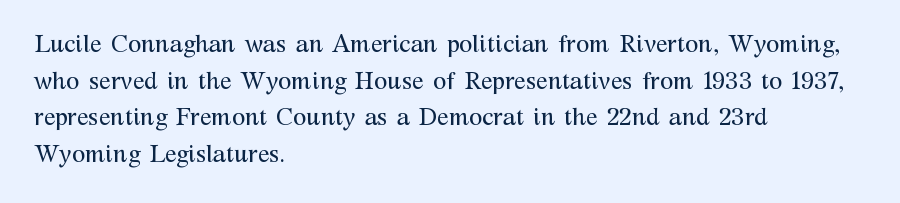
Standard letterfit; no display-style spreading of the glyphs. No chunkiness to these letters — they're not bold. This is roman type, the default non-slanted kind. Does the copy run flush right? No — it runs flush left.
